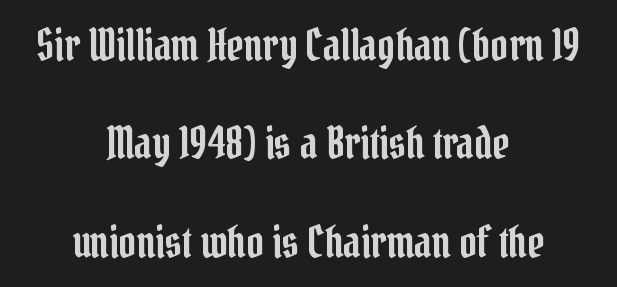
Q: Is the text italic (slanted)? A: No, it is upright.
Q: Is the typeface a serif or a sans-serif typeface? A: Serif.
Q: Is the text underlined? A: No.
Q: How is the paragraph aligned? A: Centered.
Q: Is the spacing between letters normal or unusually wide? A: Normal.
Q: Is the spacing between lines tight, normal or loose? A: Loose.
Q: Width (condensed, normal, or wide)? A: Condensed.
Q: Stroke contrast? A: Low.
Q: x-height? A: Medium.
Q: Monospaced? A: No.
